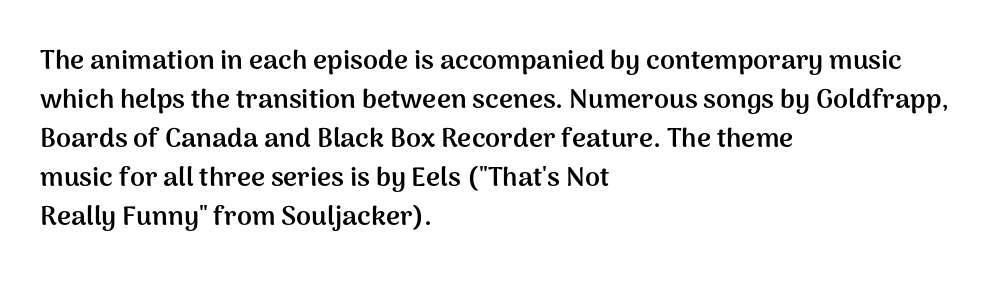
Q: Is the text bold? A: Yes.
Q: Is the text italic (slanted)? A: No, it is upright.
Q: Is the text underlined? A: No.
Q: How is the paragraph aligned? A: Left-aligned.
Q: Is the spacing between letters normal or unusually wide? A: Normal.
Q: Is the spacing between lines tight, normal or loose? A: Normal.
